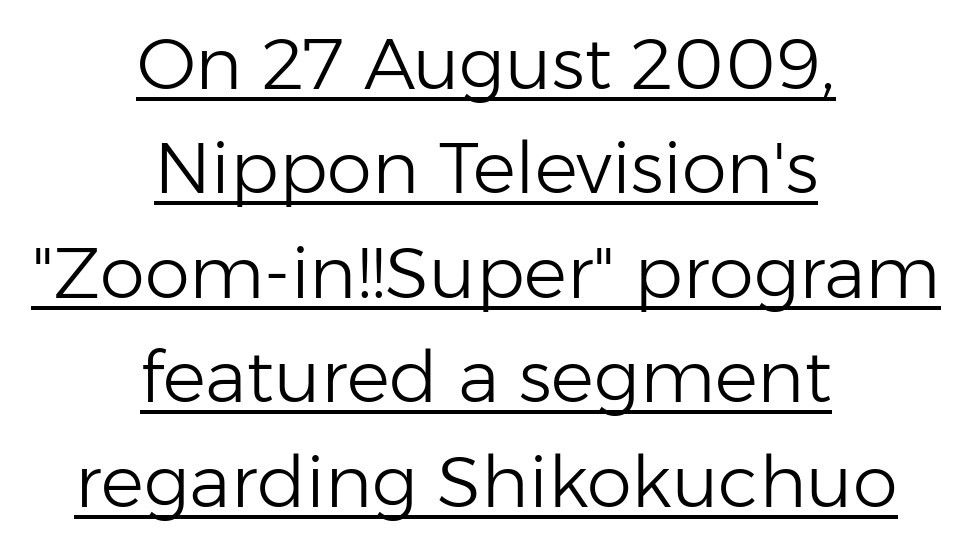
Q: Is the text bold? A: No.
Q: Is the text italic (slanted)? A: No, it is upright.
Q: Is the typeface a serif or a sans-serif typeface? A: Sans-serif.
Q: Is the text underlined? A: Yes.
Q: How is the paragraph aligned? A: Centered.
Q: Is the spacing between letters normal or unusually wide? A: Normal.
Q: Is the spacing between lines tight, normal or loose? A: Normal.
Q: Width (condensed, normal, or wide)? A: Normal.
Q: Stroke contrast? A: Low.
Q: x-height? A: Medium.
Q: Monospaced? A: No.
